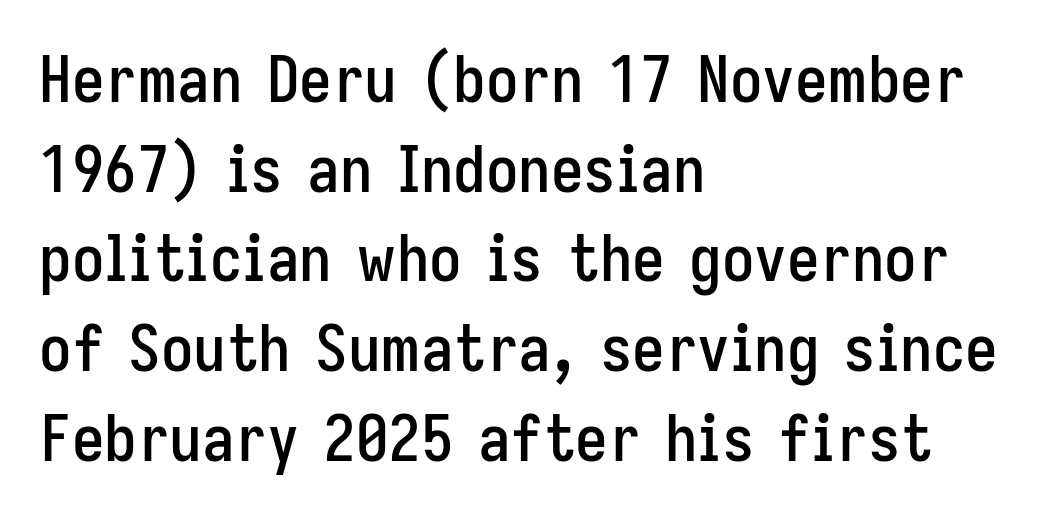
The glyphs are unaccompanied by any horizontal stroke below them. Stroke terminals: plain, sans-serif. The passage shown is typed in a proportional face where columns would drift. When letters stand straight like this, we call the style roman or upright. How would I describe the line gaps? Plain and ordinary.
